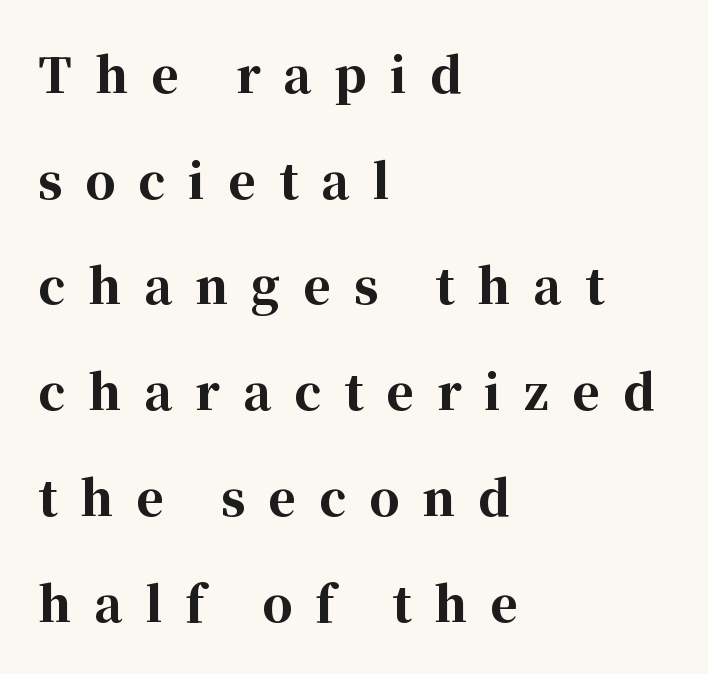
The passage shown is not underscored anywhere. The rendering inserts visible extra space after every character. Weight: bold. The leading is generous, giving the passage an open texture. Stroke terminals: seriffed.
